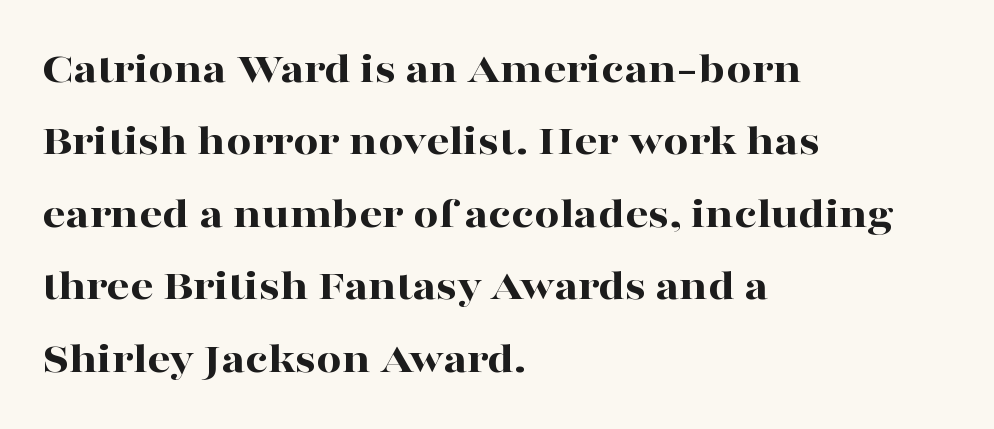
Quick note: interline space is typical. Varying glyph widths throughout — classic text-font behaviour. Look at the bottom of the vertical strokes: they flare into serifs here. Heavy-handed strokes throughout: this text is bold. Every character sits straight up, as roman type does. Short and long lines alike share a common starting point at left.
